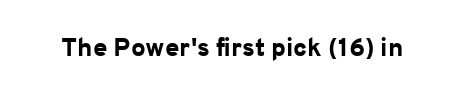
Only glyphs here, with clear space below each row. Rendered with straight, roman letterforms. The glyphs have the mass of a bold cut. Observe the ordinary spacing: letters are neighbours, not strangers.
